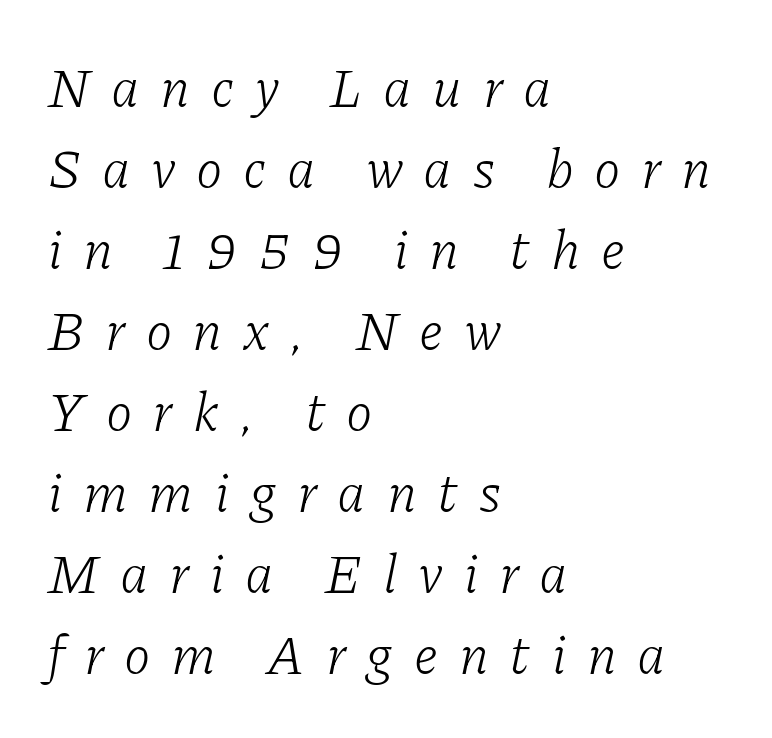
A typesetter would call this proportional, since set widths differ per character. The words here are not underlined. Display-style spreading of the glyphs; the letterfit is very open. Interline gaps are of average width in this sample.
